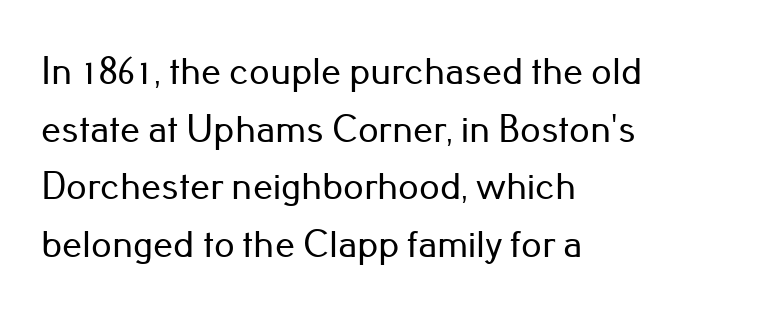
{"serif": "no", "italic": "no", "width": "normal", "stroke_contrast": "low", "x_height": "small", "monospaced": "no", "underline": "no", "align": "left", "line_spacing": "normal", "line_spacing_ratio": 1.44, "letter_spacing": "normal", "letter_spacing_em": 0.0, "glyph_px": 40}
